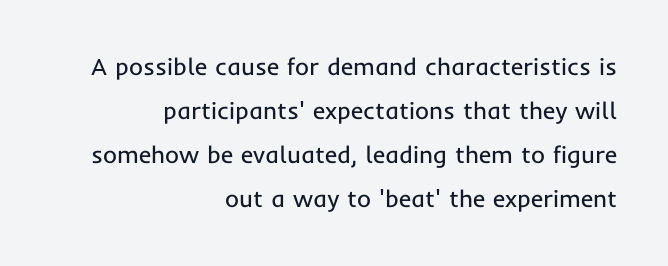
Q: Is the text bold? A: No.
Q: Is the text italic (slanted)? A: No, it is upright.
Q: Is the text underlined? A: No.
Q: How is the paragraph aligned? A: Right-aligned.
Q: Is the spacing between letters normal or unusually wide? A: Normal.
